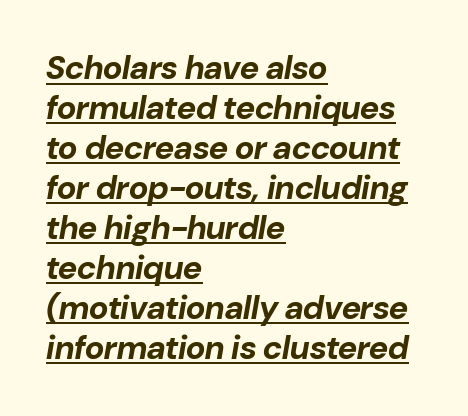
The lines in this sample share a left origin and differ only in where they stop. Weight check: bold — yes, fully. The face used here is proportionally spaced, like ordinary book or web type. The gaps between neighbouring characters are ordinary and unremarkable.
